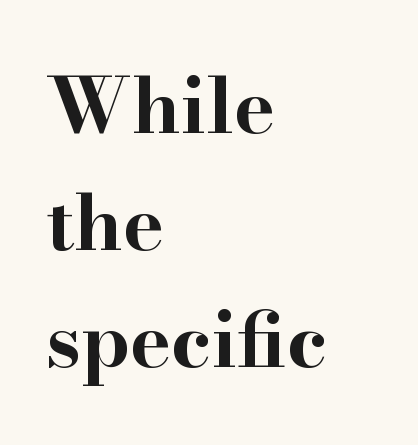
The image shows 77 px bold, wide serif type, upright; set left-aligned, normal line spacing (1.52x), normal letter spacing, not underlined; high stroke contrast and a small x-height.
